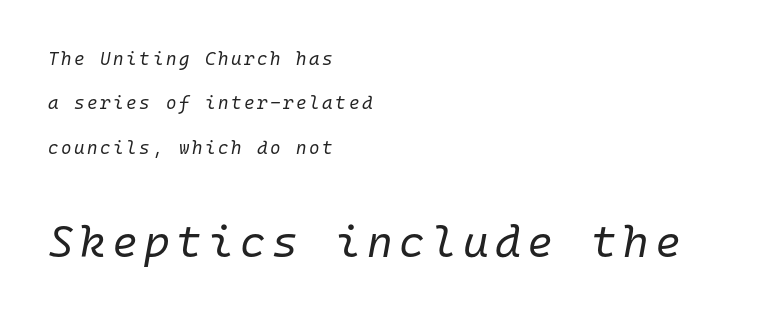
{"italic": "yes", "lean": "right", "slant_degrees": 10, "bold": "no", "weight": "regular", "width": "normal", "stroke_contrast": "low", "x_height": "medium", "monospaced": "yes", "underline": "no", "align": "left", "line_spacing": "loose", "line_spacing_ratio": 2.46, "larger_block": "second", "size_ratio": 2.44, "glyph_px": 44}
